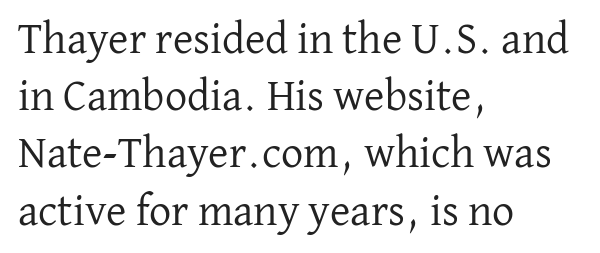
{"serif": "yes", "italic": "no", "bold": "no", "weight": "regular", "width": "normal", "stroke_contrast": "low", "x_height": "medium", "monospaced": "no", "underline": "no", "align": "left", "line_spacing": "normal", "line_spacing_ratio": 1.3, "letter_spacing": "normal", "letter_spacing_em": 0.0, "glyph_px": 44}
